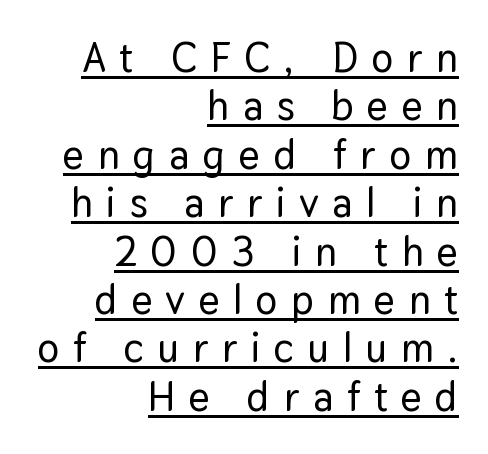
{"serif": "no", "italic": "no", "width": "normal", "stroke_contrast": "low", "x_height": "medium", "monospaced": "no", "underline": "yes", "align": "right", "line_spacing_ratio": 1.18, "letter_spacing": "wide", "letter_spacing_em": 0.33, "glyph_px": 41}
